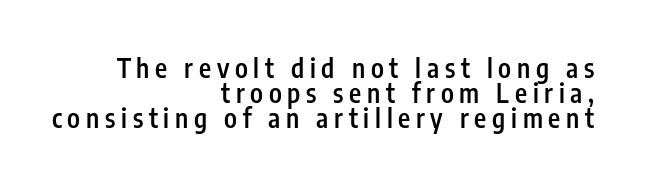
Letters rest on an invisible, unmarked baseline. Is there much room between lines? No — they nearly touch. Moderately thickened strokes mark this as semibold type. Compared with a flush-left layout, this one pins lines to the opposite, right side. Glyph-to-glyph distance is far greater than everyday printed text. If you drew a line through each stem, it would be perfectly vertical.
